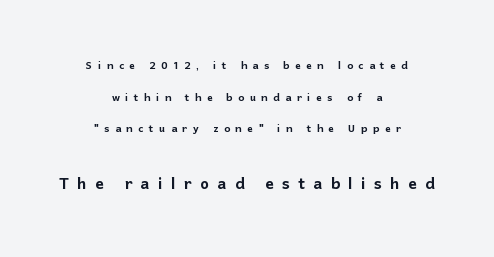
{"italic": "no", "underline": "no", "align": "center", "line_spacing": "loose", "line_spacing_ratio": 2.26, "letter_spacing": "wide", "letter_spacing_em": 0.39, "larger_block": "second", "size_ratio": 1.5, "glyph_px": 21}
